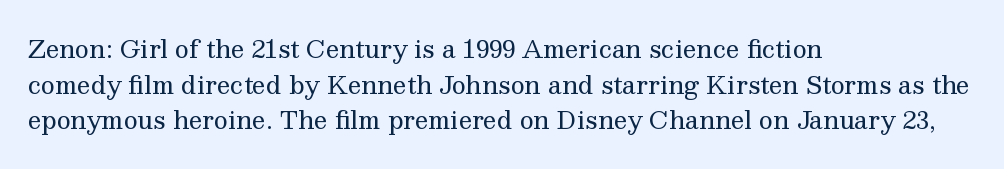
The image shows 24 px text type, upright; set left-aligned, normal line spacing (1.48x), normal letter spacing, not underlined.
